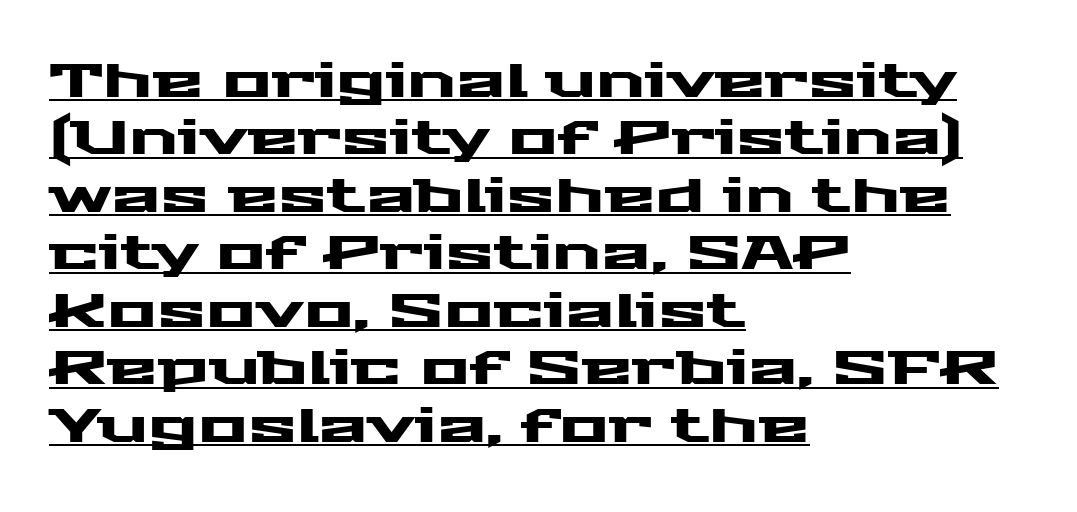
A rule runs beneath these lines of type. Vertical spacing — default. The passage shown is typed in a proportional face where columns would drift. This is roman type, the default non-slanted kind. Alignment: flush left. No extra tracking has been applied to these lines.
